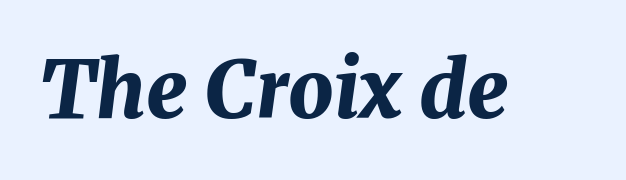
{"italic": "yes", "lean": "right", "slant_degrees": 7, "bold": "yes", "weight": "bold", "width": "normal", "stroke_contrast": "medium", "x_height": "medium", "monospaced": "no", "underline": "no", "letter_spacing": "normal", "letter_spacing_em": 0.0, "glyph_px": 79}
